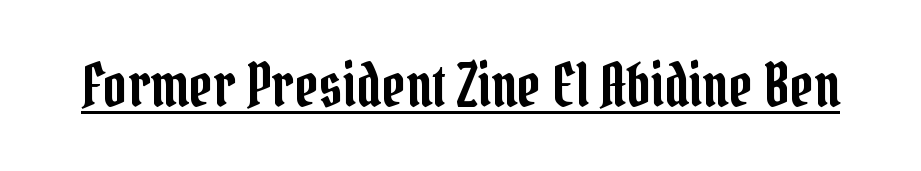
Q: Is the text italic (slanted)? A: No, it is upright.
Q: Is the typeface a serif or a sans-serif typeface? A: Serif.
Q: Is the text underlined? A: Yes.
Q: Is the spacing between letters normal or unusually wide? A: Normal.
Q: Width (condensed, normal, or wide)? A: Condensed.
Q: Stroke contrast? A: Low.
Q: x-height? A: Medium.
Q: Monospaced? A: No.
